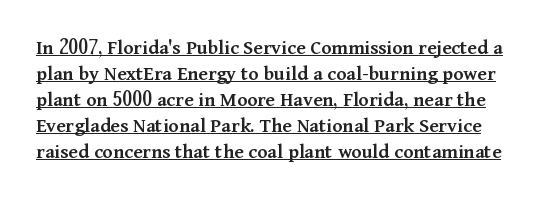
Q: Is the text bold? A: Semi-bold.
Q: Is the text italic (slanted)? A: No, it is upright.
Q: Is the text underlined? A: Yes.
Q: Is the spacing between letters normal or unusually wide? A: Normal.
